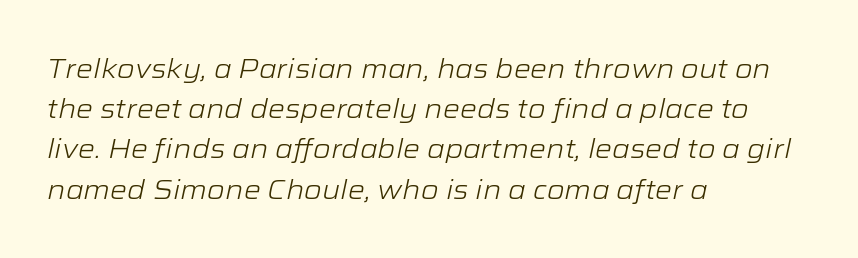
Q: Is the text bold? A: No.
Q: Is the text italic (slanted)? A: Yes, it leans right by about 12 degrees.
Q: Is the text underlined? A: No.
Q: How is the paragraph aligned? A: Left-aligned.
Q: Is the spacing between letters normal or unusually wide? A: Normal.
Q: Is the spacing between lines tight, normal or loose? A: Normal.
